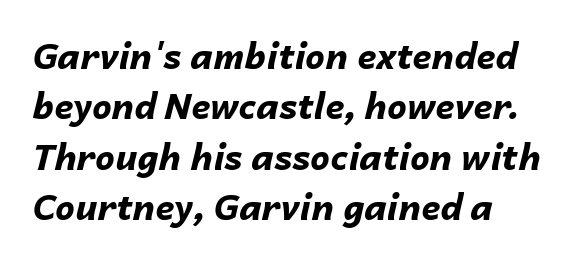
The image shows 35 px bold type, italic (leaning right); set left-aligned, normal line spacing (1.44x), normal letter spacing, not underlined; low stroke contrast and a medium x-height.
